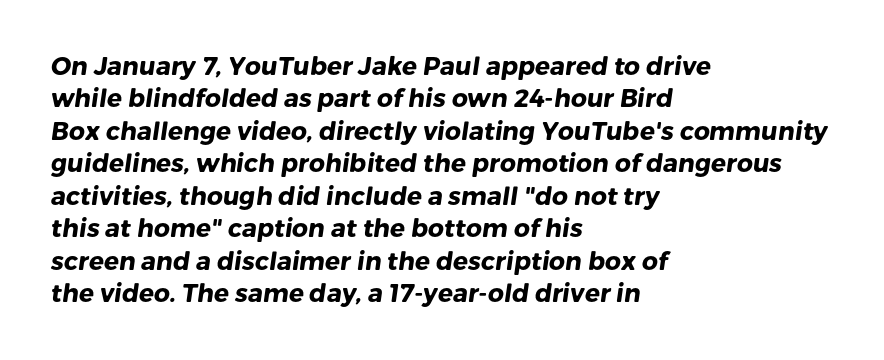
Reading down the column, the eye jumps a familiar distance to each next line. Descenders are the only things crossing below the line. Default kerning and tracking; the words read as compact shapes. Line starts are locked; line ends wander. Does the weight exceed regular? Yes, all the way to bold.
